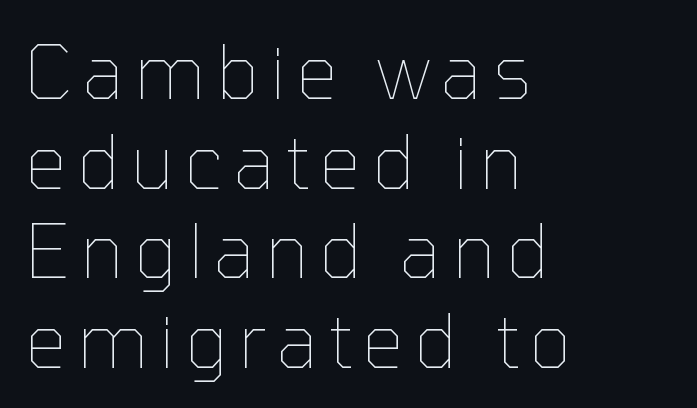
{"italic": "no", "bold": "no", "weight": "thin", "width": "normal", "stroke_contrast": "low", "x_height": "medium", "monospaced": "no", "underline": "no", "align": "left", "line_spacing_ratio": 1.21, "glyph_px": 74}
